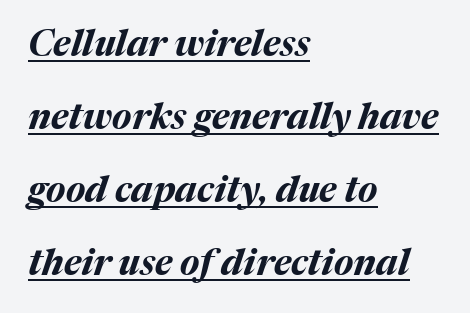
The passage shown is typed in a proportional face where columns would drift. Letter spacing: default. The face used here appears with an underline applied. Posture: slanted. Baseline-to-baseline distance is far greater than the letter height.
